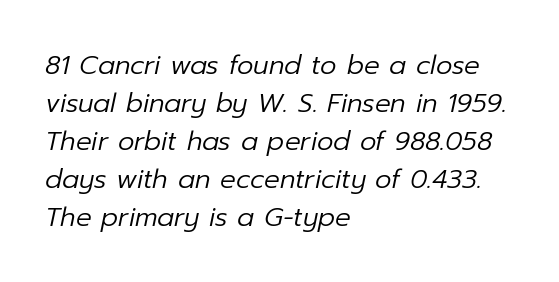
Q: Is the text bold? A: No.
Q: Is the text italic (slanted)? A: Yes, it leans right by about 12 degrees.
Q: Is the text underlined? A: No.
Q: How is the paragraph aligned? A: Left-aligned.
Q: Is the spacing between letters normal or unusually wide? A: Normal.
Q: Is the spacing between lines tight, normal or loose? A: Normal.
